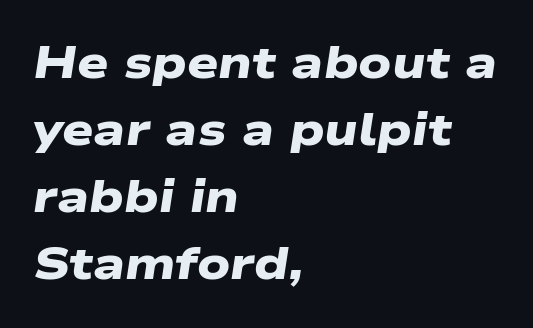
The image shows 44 px heavy, wide sans-serif type; set left-aligned, normal line spacing (1.52x), normal letter spacing, not underlined; low stroke contrast and a medium x-height.
